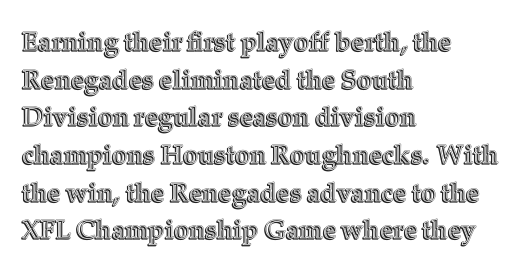
Q: Is the text italic (slanted)? A: No, it is upright.
Q: Is the text underlined? A: No.
Q: How is the paragraph aligned? A: Left-aligned.
Q: Is the spacing between letters normal or unusually wide? A: Normal.
Q: Is the spacing between lines tight, normal or loose? A: Normal.
